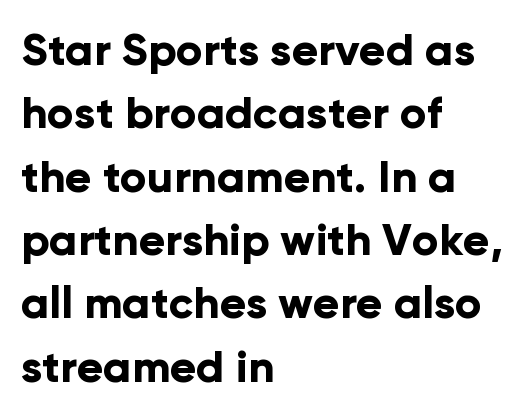
Q: Is the text bold? A: Yes.
Q: Is the text italic (slanted)? A: No, it is upright.
Q: Is the typeface a serif or a sans-serif typeface? A: Sans-serif.
Q: Is the text underlined? A: No.
Q: How is the paragraph aligned? A: Left-aligned.
Q: Is the spacing between letters normal or unusually wide? A: Normal.
Q: Is the spacing between lines tight, normal or loose? A: Normal.
Q: Width (condensed, normal, or wide)? A: Normal.
Q: Stroke contrast? A: Low.
Q: x-height? A: Medium.
Q: Monospaced? A: No.
